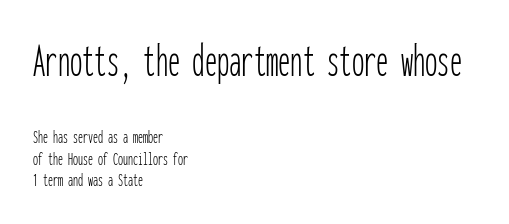
Q: Is the text bold? A: No.
Q: Is the text italic (slanted)? A: No, it is upright.
Q: Is the typeface a serif or a sans-serif typeface? A: Sans-serif.
Q: Is the text underlined? A: No.
Q: How is the paragraph aligned? A: Left-aligned.
Q: Is the spacing between letters normal or unusually wide? A: Normal.
Q: Is the spacing between lines tight, normal or loose? A: Tight.
Q: Which block of text is set in a larger size, the first (top) or the second (bottom)? A: The first (top) one.
Q: Width (condensed, normal, or wide)? A: Condensed.
Q: Stroke contrast? A: Low.
Q: x-height? A: Medium.
Q: Monospaced? A: Yes.
